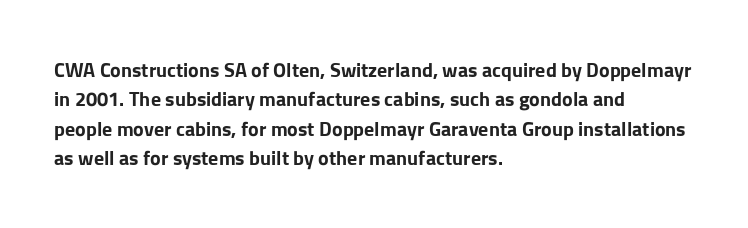
The image shows 20 px bold type, upright; set left-aligned, normal line spacing (1.47x), normal letter spacing, not underlined.
